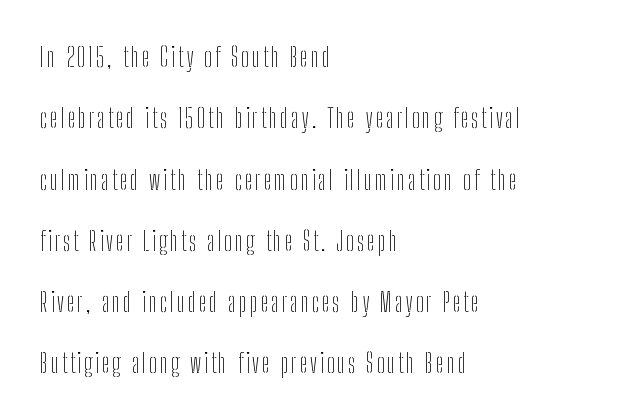
The typography opts for an upright posture over an oblique one. Short and long lines alike share a common starting point at left. Rule under the text: the space is simply empty. No letter is thick-stroked: the sample isn't bold.
